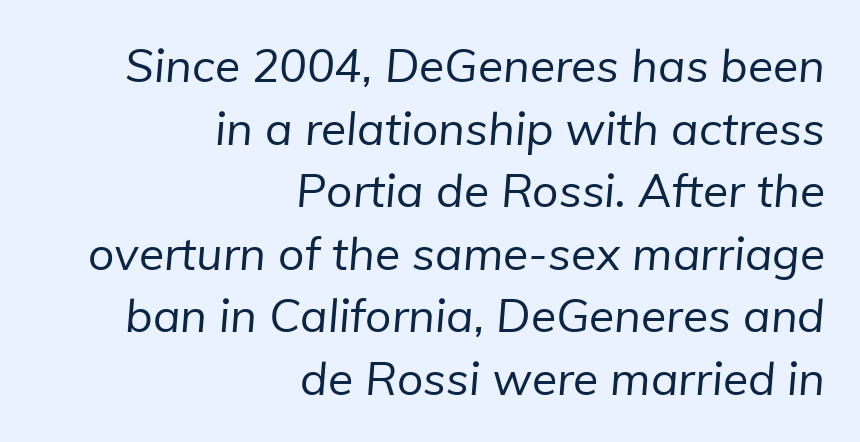
Glance below the letters and you will spot only blank space. Characters follow at the spacing the type designer built in. Successive baselines arrive at the customary interval. The paragraph has a hard right edge and a soft left edge. To sum up the face: it is a sans, with no serifs. Do the characters align in a grid? No, the font is proportional.
